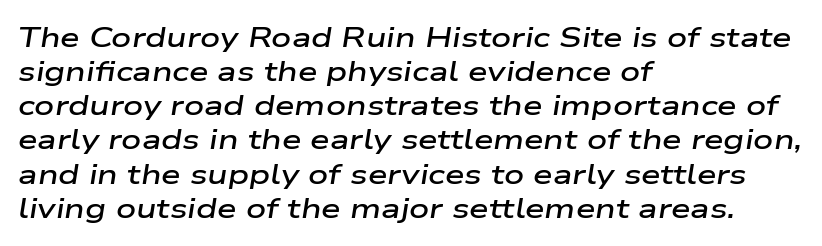
The image shows 28 px semibold, wide type, italic (leaning right); set left-aligned, line spacing 1.22x, normal letter spacing, not underlined; low stroke contrast and a medium x-height.
